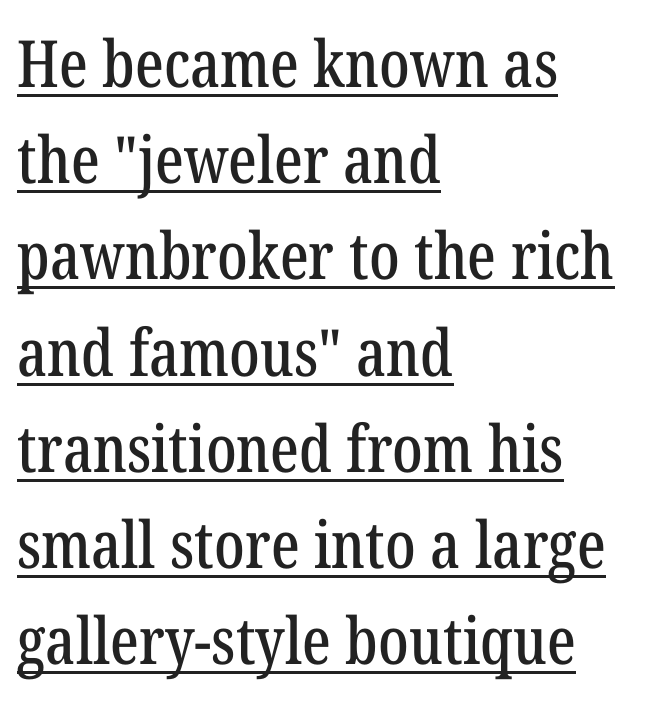
Q: Is the text italic (slanted)? A: No, it is upright.
Q: Is the typeface a serif or a sans-serif typeface? A: Serif.
Q: Is the text underlined? A: Yes.
Q: How is the paragraph aligned? A: Left-aligned.
Q: Is the spacing between letters normal or unusually wide? A: Normal.
Q: Is the spacing between lines tight, normal or loose? A: Normal.
Q: Width (condensed, normal, or wide)? A: Condensed.
Q: Stroke contrast? A: Low.
Q: x-height? A: Medium.
Q: Monospaced? A: No.
